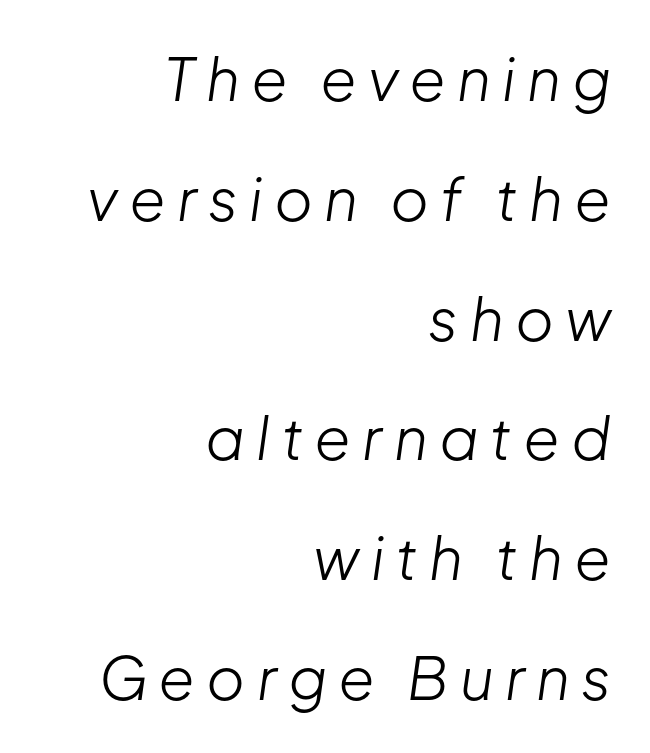
The image shows 59 px light type, italic (leaning right); set right-aligned, loose line spacing (2.03x), not underlined; low stroke contrast and a medium x-height.
